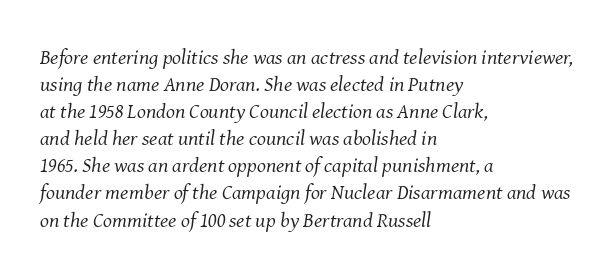
{"italic": "yes", "lean": "right", "slant_degrees": 8, "bold": "no", "underline": "no", "align": "left", "line_spacing": "normal", "line_spacing_ratio": 1.29, "letter_spacing": "normal", "letter_spacing_em": 0.0, "glyph_px": 21}
